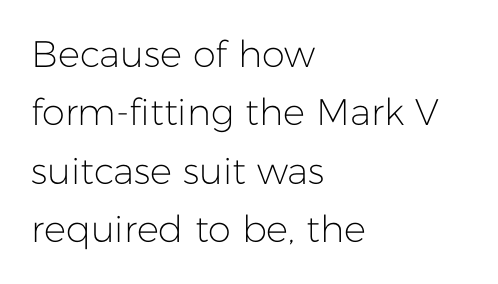
{"serif": "no", "italic": "no", "bold": "no", "weight": "light", "width": "normal", "stroke_contrast": "low", "x_height": "medium", "monospaced": "no", "underline": "no", "align": "left", "line_spacing": "normal", "line_spacing_ratio": 1.58, "letter_spacing": "normal", "letter_spacing_em": 0.0, "glyph_px": 37}
